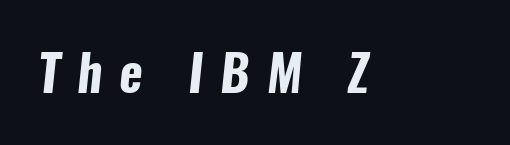
The image shows 50 px bold, condensed sans-serif type; set unusually wide letter spacing (+0.34 em), not underlined; low stroke contrast and a medium x-height.
